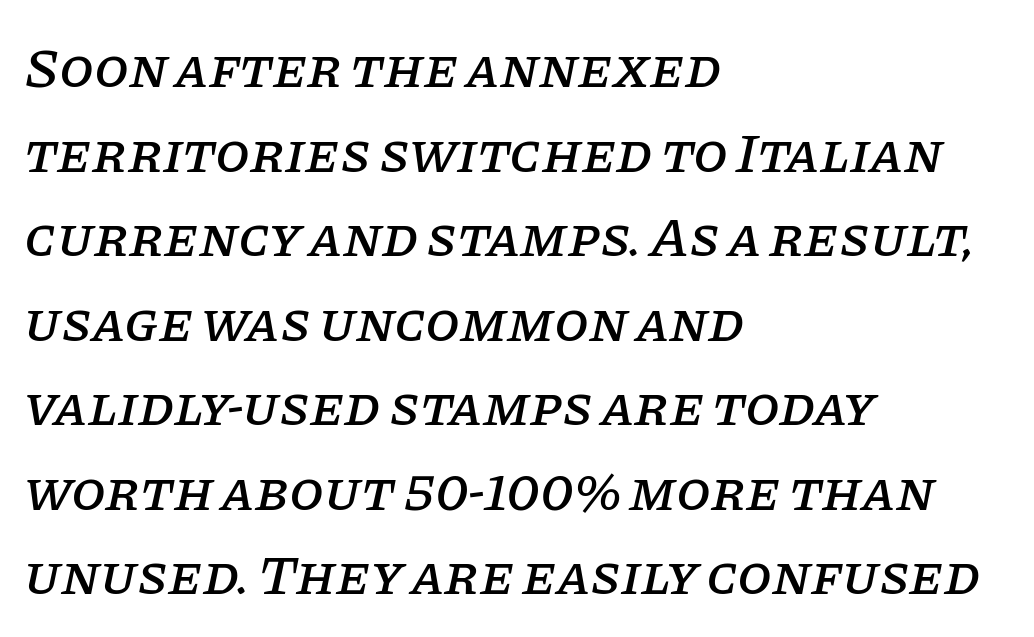
{"serif": "yes", "italic": "yes", "lean": "right", "slant_degrees": 11, "width": "normal", "stroke_contrast": "low", "x_height": "large", "monospaced": "no", "underline": "no", "align": "left", "line_spacing": "normal", "line_spacing_ratio": 1.51, "letter_spacing": "normal", "letter_spacing_em": 0.0, "glyph_px": 56}
